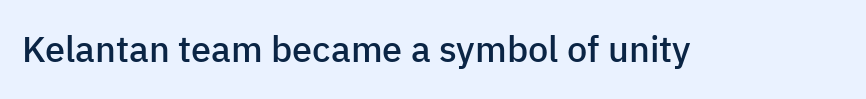
{"serif": "no", "italic": "no", "bold": "semi", "weight": "semibold", "width": "normal", "stroke_contrast": "low", "x_height": "medium", "monospaced": "no", "underline": "no", "letter_spacing": "normal", "letter_spacing_em": 0.0, "glyph_px": 36}
